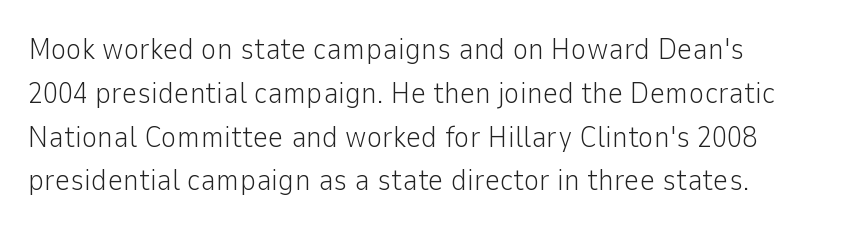
Q: Is the text bold? A: No.
Q: Is the text italic (slanted)? A: No, it is upright.
Q: Is the typeface a serif or a sans-serif typeface? A: Sans-serif.
Q: Is the text underlined? A: No.
Q: How is the paragraph aligned? A: Left-aligned.
Q: Is the spacing between letters normal or unusually wide? A: Normal.
Q: Is the spacing between lines tight, normal or loose? A: Normal.
Q: Width (condensed, normal, or wide)? A: Normal.
Q: Stroke contrast? A: Low.
Q: x-height? A: Medium.
Q: Monospaced? A: No.
